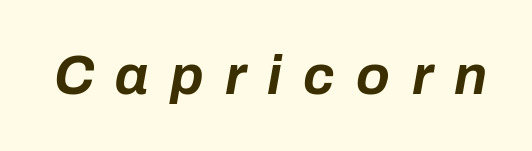
Q: Is the text bold? A: Yes.
Q: Is the text italic (slanted)? A: Yes, it leans right by about 10 degrees.
Q: Is the text underlined? A: No.
Q: Is the spacing between letters normal or unusually wide? A: Unusually wide.
Q: Width (condensed, normal, or wide)? A: Normal.
Q: Stroke contrast? A: Low.
Q: x-height? A: Medium.
Q: Monospaced? A: No.
